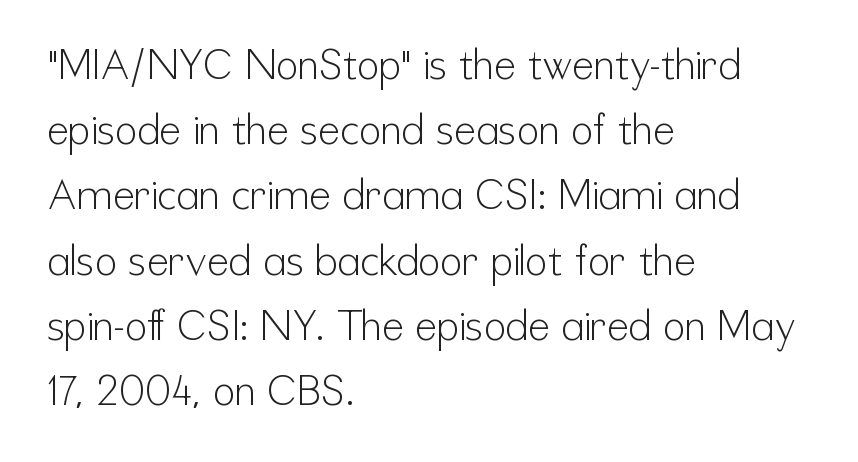
No chunkiness to these letters — they're not bold. Do the characters align in a grid? No, the font is proportional. A student would call this left alignment; a typographer would say flush left, rag right. Unlike italic type, these characters show no tilt at all. Letterform terminals end flat and unadorned throughout the passage.
